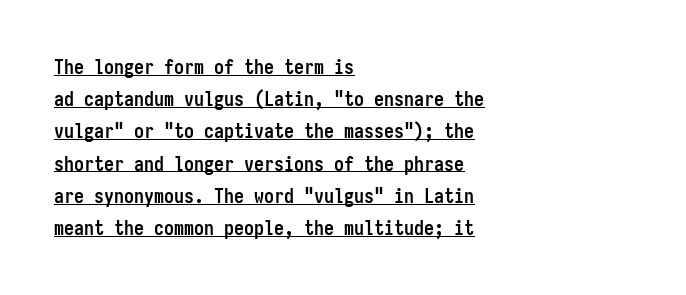
Q: Is the text bold? A: Yes.
Q: Is the text italic (slanted)? A: No, it is upright.
Q: Is the text underlined? A: Yes.
Q: How is the paragraph aligned? A: Left-aligned.
Q: Is the spacing between letters normal or unusually wide? A: Normal.
Q: Is the spacing between lines tight, normal or loose? A: Normal.
